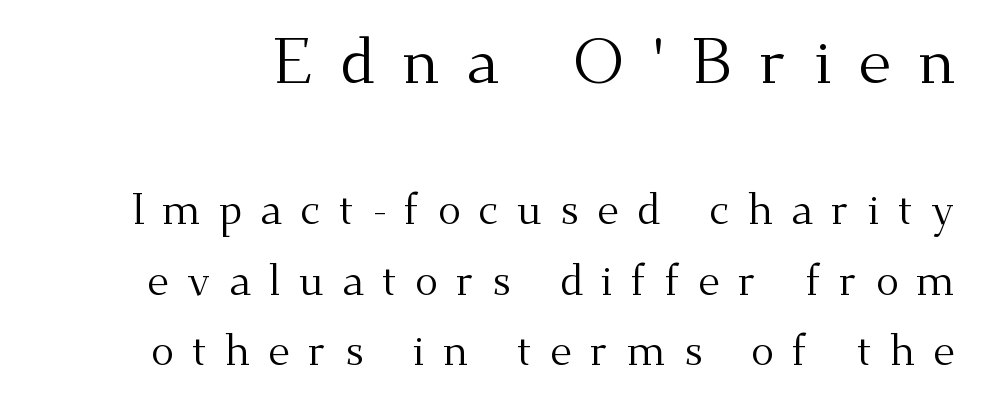
{"serif": "yes", "italic": "no", "bold": "no", "weight": "regular", "width": "normal", "stroke_contrast": "medium", "x_height": "small", "monospaced": "no", "underline": "no", "line_spacing": "normal", "line_spacing_ratio": 1.64, "letter_spacing": "wide", "letter_spacing_em": 0.42, "larger_block": "first", "size_ratio": 1.49, "glyph_px": 64}
